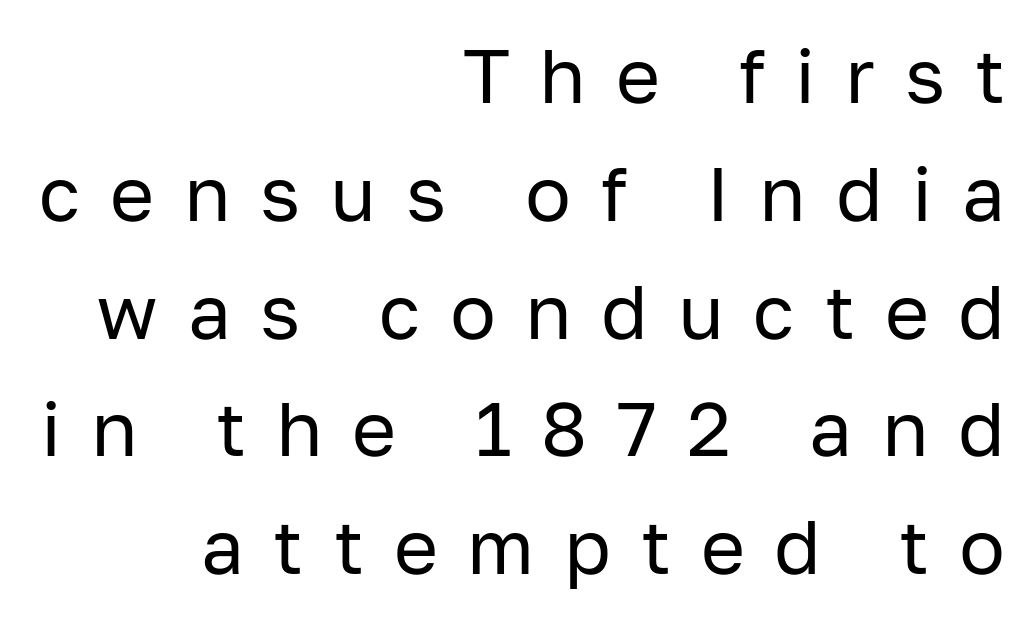
Q: Is the text bold? A: No.
Q: Is the text italic (slanted)? A: No, it is upright.
Q: Is the typeface a serif or a sans-serif typeface? A: Sans-serif.
Q: Is the text underlined? A: No.
Q: How is the paragraph aligned? A: Right-aligned.
Q: Is the spacing between letters normal or unusually wide? A: Unusually wide.
Q: Is the spacing between lines tight, normal or loose? A: Normal.
Q: Width (condensed, normal, or wide)? A: Normal.
Q: Stroke contrast? A: Low.
Q: x-height? A: Medium.
Q: Monospaced? A: No.
